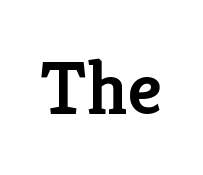
The image shows 76 px semibold serif type, upright; set normal letter spacing, not underlined; low stroke contrast and a medium x-height.
